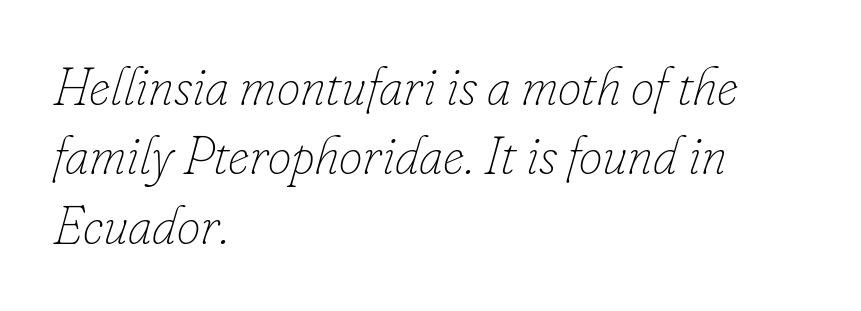
{"italic": "yes", "lean": "right", "slant_degrees": 16, "bold": "no", "weight": "thin", "width": "normal", "stroke_contrast": "low", "x_height": "small", "monospaced": "no", "underline": "no", "align": "left", "line_spacing": "normal", "line_spacing_ratio": 1.31, "letter_spacing": "normal", "letter_spacing_em": 0.0, "glyph_px": 53}
